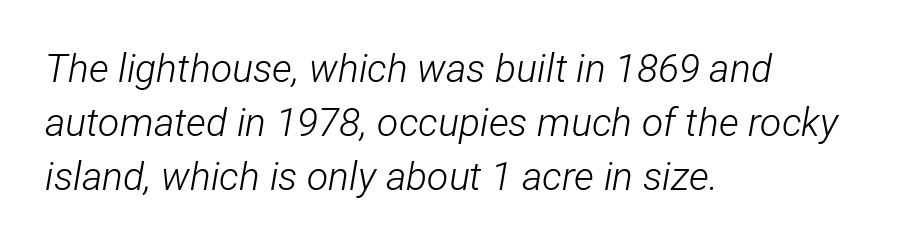
Q: Is the text bold? A: No.
Q: Is the text italic (slanted)? A: Yes, it leans right by about 12 degrees.
Q: Is the text underlined? A: No.
Q: How is the paragraph aligned? A: Left-aligned.
Q: Is the spacing between letters normal or unusually wide? A: Normal.
Q: Is the spacing between lines tight, normal or loose? A: Normal.
Q: Width (condensed, normal, or wide)? A: Condensed.
Q: Stroke contrast? A: Low.
Q: x-height? A: Medium.
Q: Monospaced? A: No.
